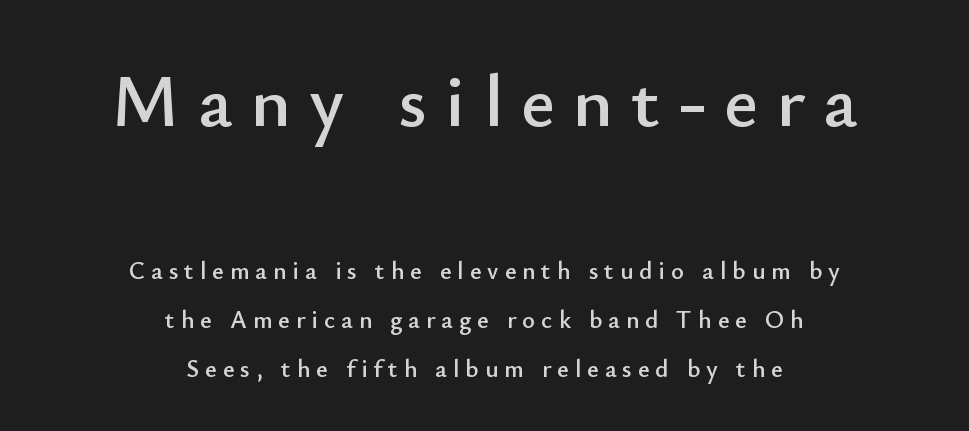
The image shows 75 px sans-serif type, upright; set centered, loose line spacing (1.95x), unusually wide letter spacing (+0.24 em), not underlined; the first (top) block is 3.0x larger; low stroke contrast and a small x-height.
